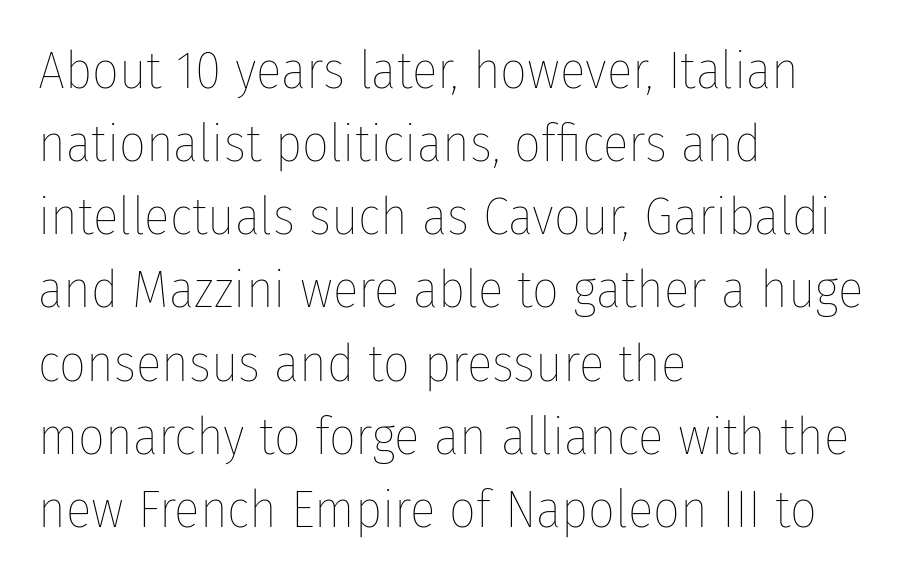
The image shows 53 px thin, condensed type, upright; set left-aligned, normal line spacing (1.38x), normal letter spacing, not underlined; low stroke contrast and a medium x-height.
